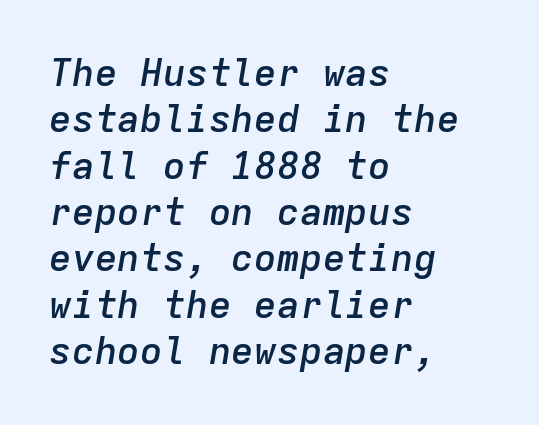
Q: Is the text bold? A: Semi-bold.
Q: Is the text italic (slanted)? A: Yes, it leans right by about 9 degrees.
Q: Is the text underlined? A: No.
Q: How is the paragraph aligned? A: Left-aligned.
Q: Is the spacing between letters normal or unusually wide? A: Normal.
Q: Width (condensed, normal, or wide)? A: Normal.
Q: Stroke contrast? A: Low.
Q: x-height? A: Medium.
Q: Monospaced? A: Yes.
